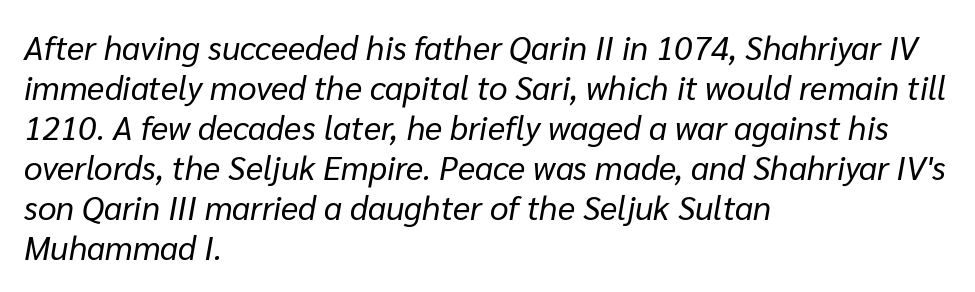
{"italic": "yes", "lean": "right", "slant_degrees": 10, "bold": "no", "weight": "regular", "width": "normal", "stroke_contrast": "low", "x_height": "medium", "monospaced": "no", "underline": "no", "align": "left", "line_spacing_ratio": 1.21, "letter_spacing": "normal", "letter_spacing_em": 0.0, "glyph_px": 33}
